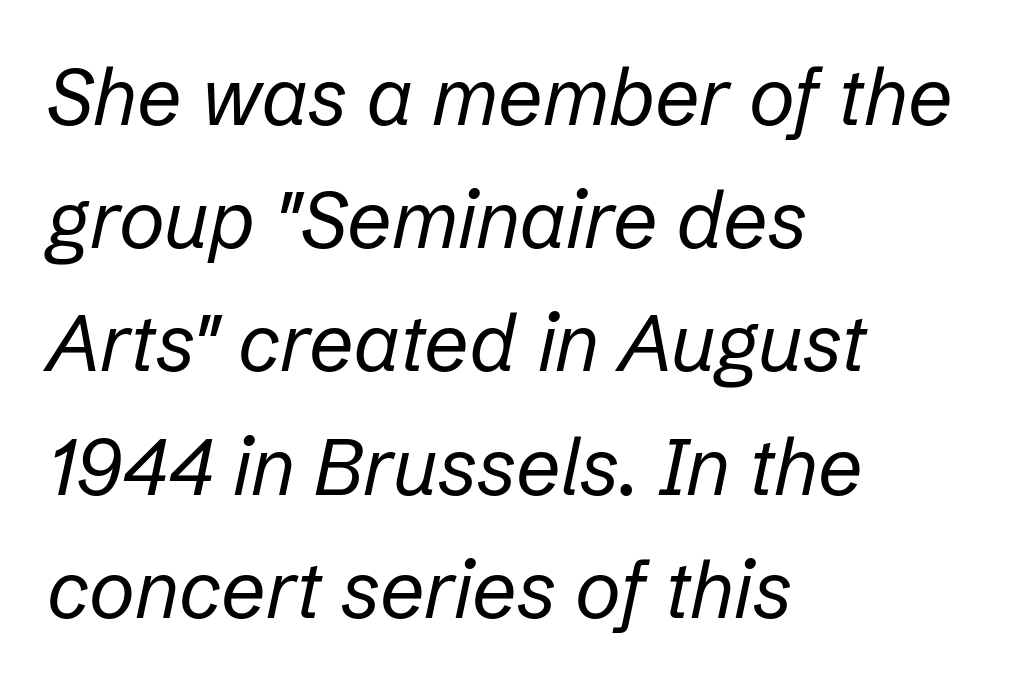
Q: Is the text bold? A: No.
Q: Is the text italic (slanted)? A: Yes, it leans right by about 12 degrees.
Q: Is the text underlined? A: No.
Q: How is the paragraph aligned? A: Left-aligned.
Q: Is the spacing between letters normal or unusually wide? A: Normal.
Q: Is the spacing between lines tight, normal or loose? A: Normal.
Q: Width (condensed, normal, or wide)? A: Normal.
Q: Stroke contrast? A: Low.
Q: x-height? A: Medium.
Q: Monospaced? A: No.
